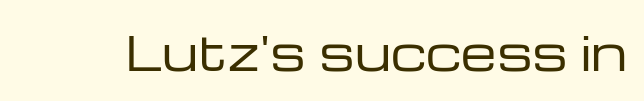
The image shows 46 px regular-weight, wide sans-serif type, upright; set normal letter spacing, not underlined; low stroke contrast and a medium x-height.
